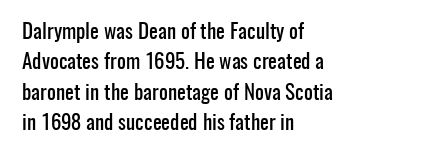
Q: Is the text italic (slanted)? A: No, it is upright.
Q: Is the text underlined? A: No.
Q: How is the paragraph aligned? A: Left-aligned.
Q: Is the spacing between letters normal or unusually wide? A: Normal.
Q: Is the spacing between lines tight, normal or loose? A: Normal.
